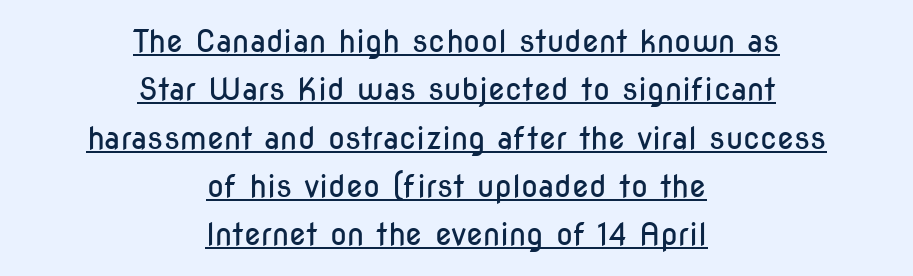
The image shows 31 px regular-weight, condensed sans-serif type, upright; set centered, normal line spacing (1.56x), normal letter spacing, underlined; low stroke contrast and a medium x-height.
